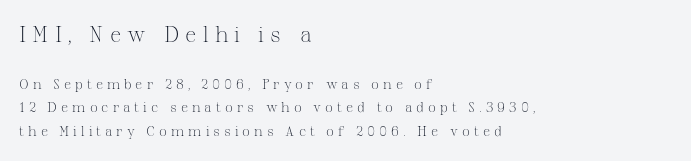
The image shows 22 px text type, upright; set left-aligned, normal line spacing (1.69x), unusually wide letter spacing (+0.28 em), not underlined; the first (top) block is 1.57x larger.
